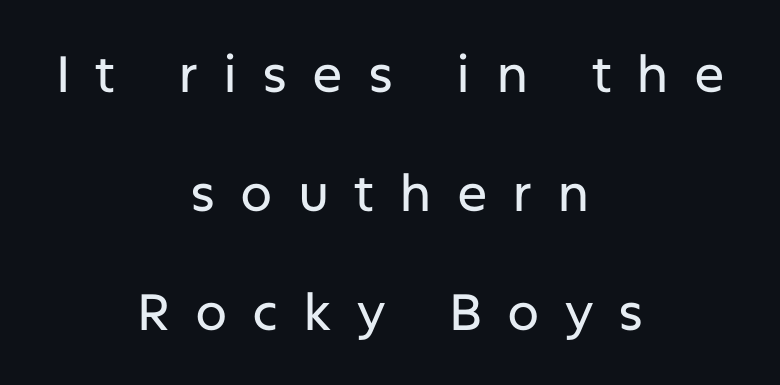
The image shows 51 px sans-serif type, upright; set centered, loose line spacing (2.33x), unusually wide letter spacing (+0.49 em), not underlined; low stroke contrast and a medium x-height.
